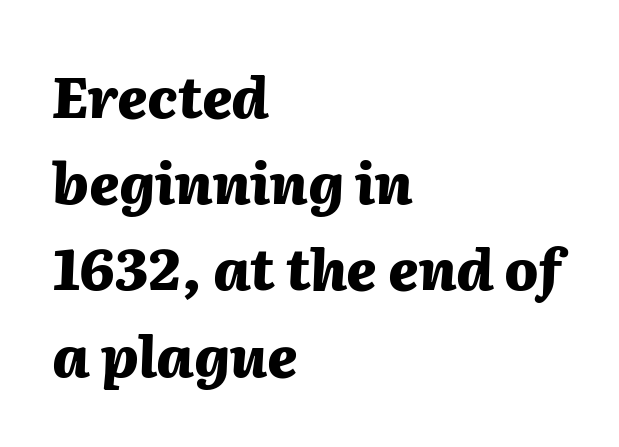
The axis of the letterforms is tilted away from vertical. Here the designer chose a conventional face with non-uniform glyph widths. The rendering uses a bold face; every stroke is thick and dark. A student would call this left alignment; a typographer would say flush left, rag right. The words here are not underlined.
